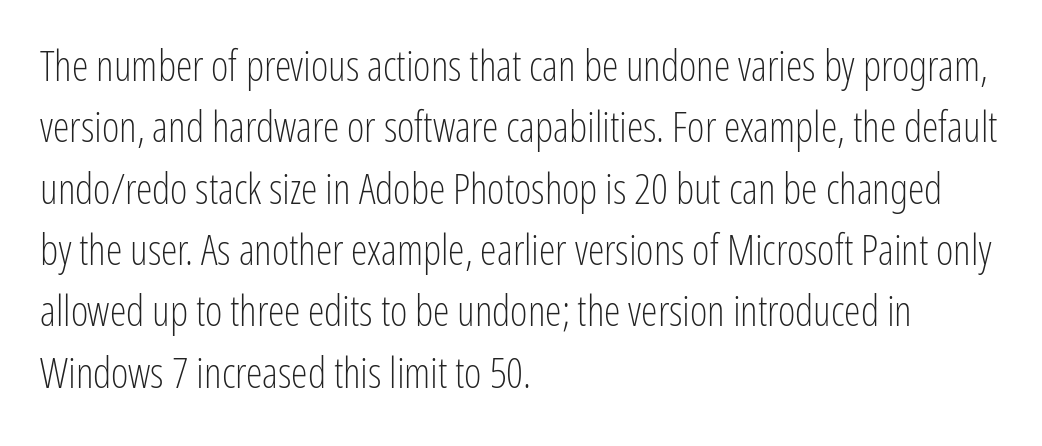
Do the letters lean? They stand straight. One glance says typical: line gaps are just what's usual. Note the varied advance widths — an 'i' is clearly narrower than an 'm'. The tracking reads as untouched default to a designer's eye.
